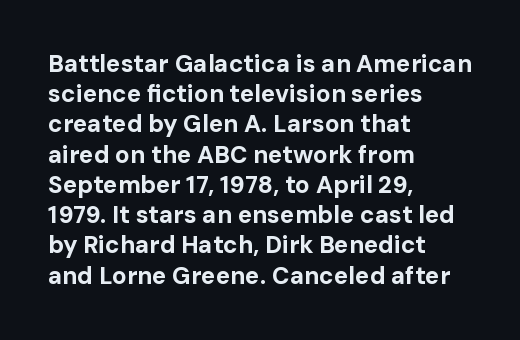
The ragged edge is on the right, which tells us the setting is flush left. The space beneath each line is pristine and unruled. This rendering leaves character spacing at its baseline value. The passage shown stacks its lines at a standard gap. Italic? Not at all — the glyphs are vertical. Emphasis by weight is at full strength: bold.
